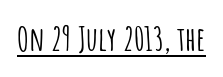
{"serif": "no", "italic": "no", "width": "condensed", "stroke_contrast": "low", "x_height": "large", "monospaced": "no", "underline": "yes", "letter_spacing": "normal", "letter_spacing_em": 0.0, "glyph_px": 33}
